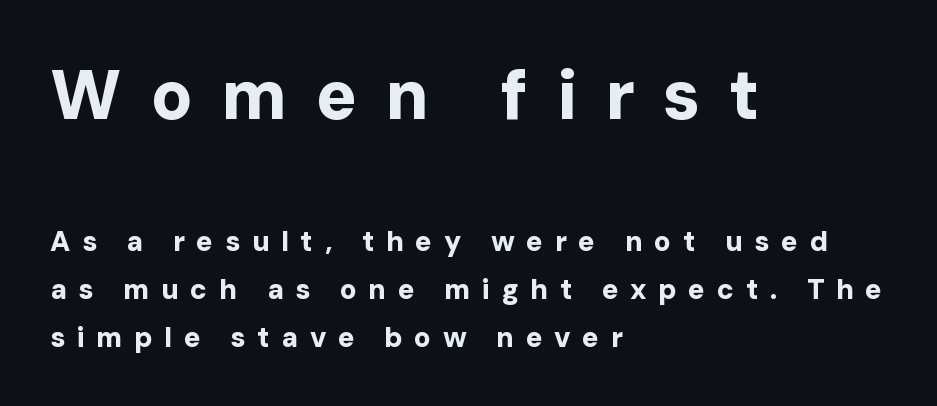
The text was rendered using a sans face with plain stroke endings. A typesetter would mark this as roman, not italic. These lines are set flush left with a ragged right edge. In terms of weight, the rendering is a true, heavy bold. Only glyphs here, with clear space below each row. Is the letter spacing exaggerated? Yes — the characters are pushed far apart.
